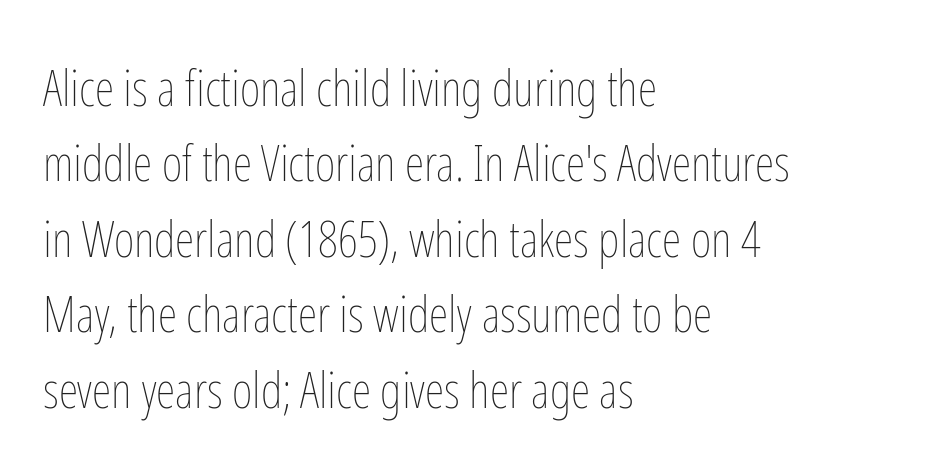
The rendering uses natural spacing where letterforms have individual widths. The line texture is even and compact thanks to regular tracking. This rendering uses left alignment, leaving the right contour irregular. The designer left line spacing at the default. These glyphs show unthickened strokes, regular width or finer.
